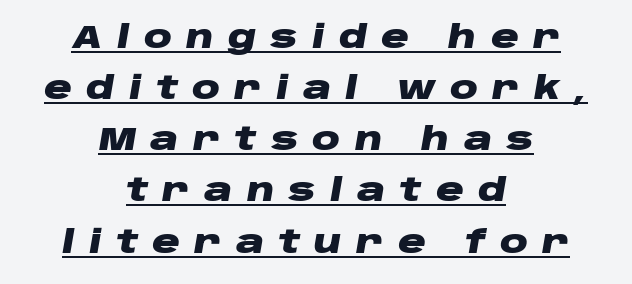
The image shows 31 px heavy, wide type, italic (leaning right); set centered, normal line spacing (1.65x), unusually wide letter spacing (+0.46 em), underlined; low stroke contrast and a large x-height.
